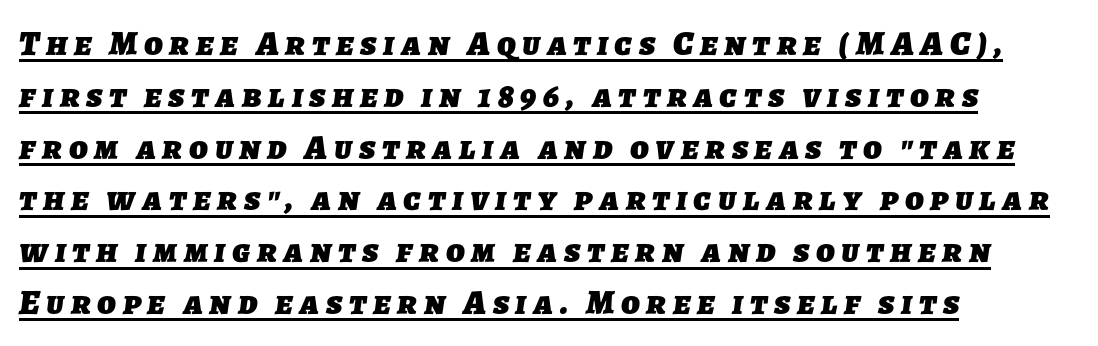
The glyphs have the mass of a bold cut. One-word summary of the alignment: left. The type family on display is of the sans-serif kind. Looks like regular typesetting: each glyph gets only the width it needs.
